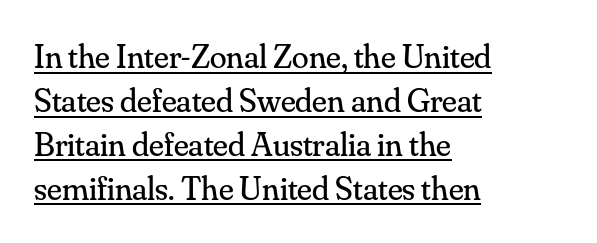
Q: Is the text bold? A: No.
Q: Is the text italic (slanted)? A: No, it is upright.
Q: Is the typeface a serif or a sans-serif typeface? A: Serif.
Q: Is the text underlined? A: Yes.
Q: How is the paragraph aligned? A: Left-aligned.
Q: Is the spacing between letters normal or unusually wide? A: Normal.
Q: Is the spacing between lines tight, normal or loose? A: Normal.
Q: Width (condensed, normal, or wide)? A: Normal.
Q: Stroke contrast? A: Medium.
Q: x-height? A: Small.
Q: Monospaced? A: No.
